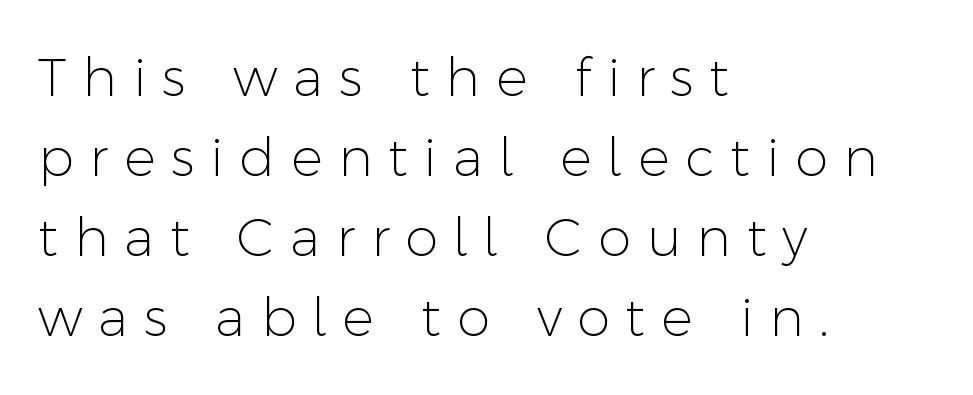
The image shows 53 px light sans-serif type, upright; set left-aligned, normal line spacing (1.51x), unusually wide letter spacing (+0.3 em), not underlined; low stroke contrast and a medium x-height.
